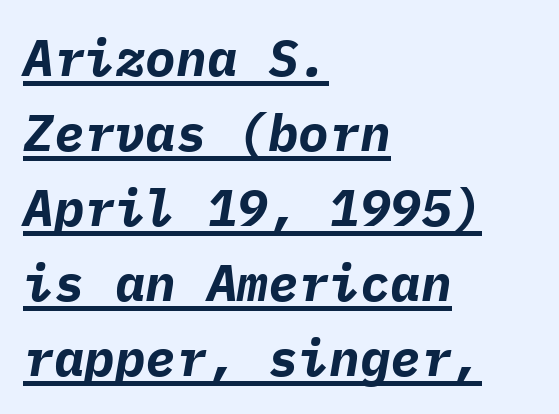
Q: Is the text bold? A: Yes.
Q: Is the text italic (slanted)? A: Yes, it leans right by about 9 degrees.
Q: Is the text underlined? A: Yes.
Q: How is the paragraph aligned? A: Left-aligned.
Q: Is the spacing between letters normal or unusually wide? A: Normal.
Q: Is the spacing between lines tight, normal or loose? A: Normal.
Q: Width (condensed, normal, or wide)? A: Normal.
Q: Stroke contrast? A: Low.
Q: x-height? A: Medium.
Q: Monospaced? A: Yes.
